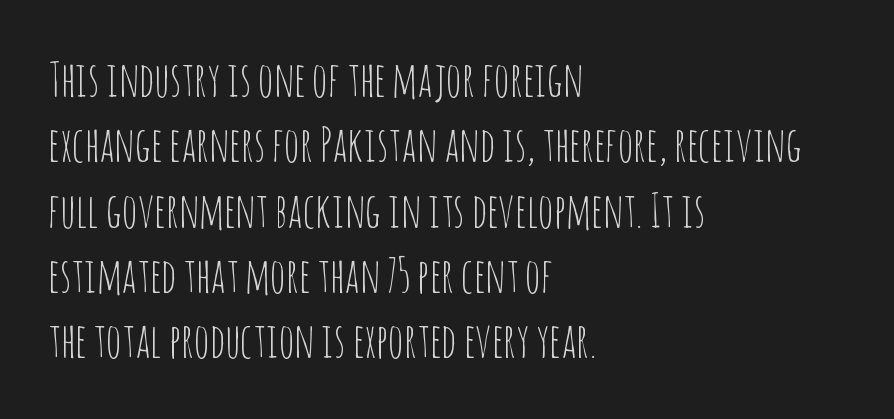
{"serif": "no", "italic": "no", "bold": "no", "weight": "thin", "width": "condensed", "stroke_contrast": "low", "x_height": "large", "monospaced": "no", "underline": "no", "align": "left", "line_spacing": "normal", "line_spacing_ratio": 1.36, "letter_spacing": "normal", "letter_spacing_em": 0.0, "glyph_px": 48}
